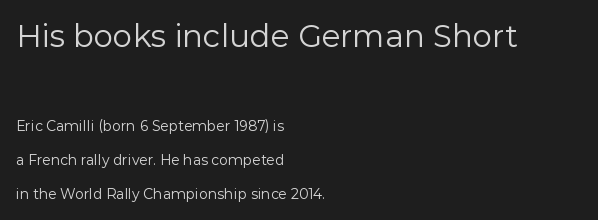
{"serif": "no", "italic": "no", "bold": "no", "weight": "regular", "width": "normal", "stroke_contrast": "low", "x_height": "medium", "monospaced": "no", "underline": "no", "align": "left", "line_spacing": "loose", "line_spacing_ratio": 2.45, "letter_spacing": "normal", "letter_spacing_em": 0.0, "larger_block": "first", "size_ratio": 2.21, "glyph_px": 31}
